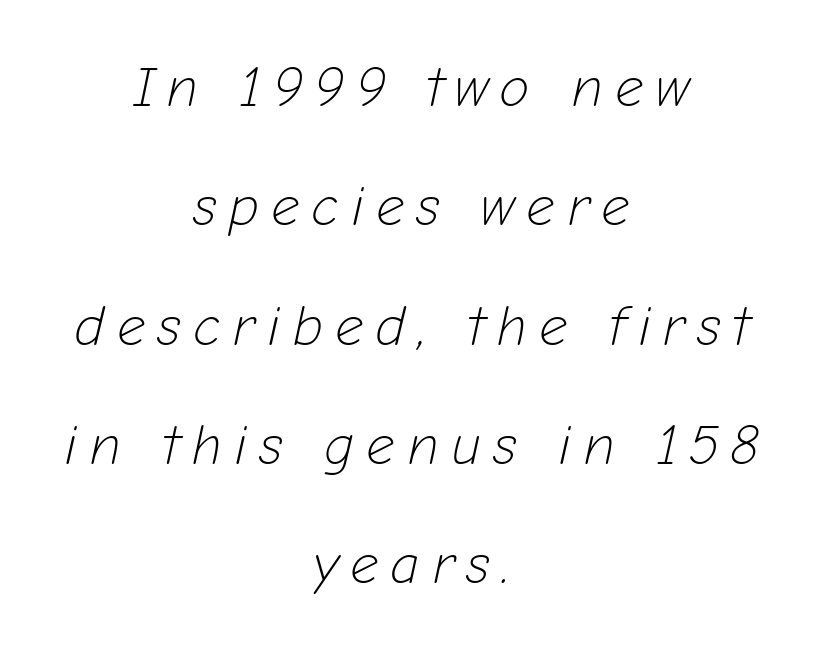
Q: Is the text bold? A: No.
Q: Is the text italic (slanted)? A: Yes, it leans right by about 12 degrees.
Q: Is the text underlined? A: No.
Q: How is the paragraph aligned? A: Centered.
Q: Is the spacing between letters normal or unusually wide? A: Unusually wide.
Q: Is the spacing between lines tight, normal or loose? A: Loose.
Q: Width (condensed, normal, or wide)? A: Normal.
Q: Stroke contrast? A: Low.
Q: x-height? A: Medium.
Q: Monospaced? A: No.
